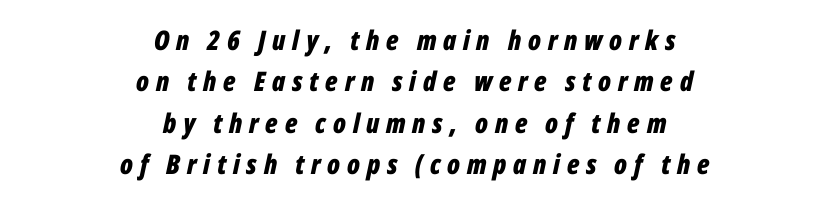
The image shows 27 px bold type, italic (leaning right); set centered, normal line spacing (1.53x), unusually wide letter spacing (+0.25 em), not underlined.
